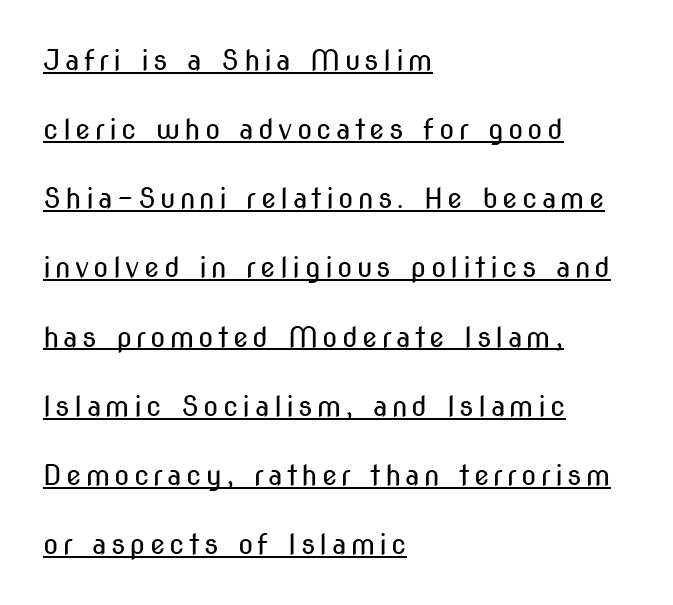
Q: Is the text bold? A: No.
Q: Is the text italic (slanted)? A: No, it is upright.
Q: Is the typeface a serif or a sans-serif typeface? A: Sans-serif.
Q: Is the text underlined? A: Yes.
Q: How is the paragraph aligned? A: Left-aligned.
Q: Is the spacing between lines tight, normal or loose? A: Loose.
Q: Width (condensed, normal, or wide)? A: Condensed.
Q: Stroke contrast? A: Medium.
Q: x-height? A: Medium.
Q: Monospaced? A: No.
